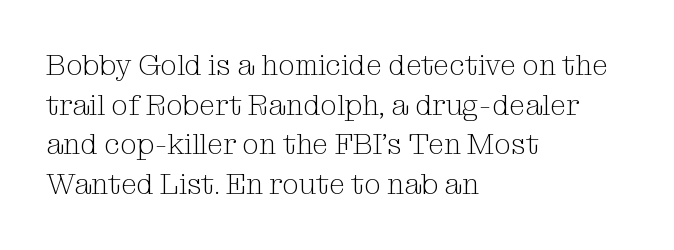
Q: Is the text bold? A: No.
Q: Is the text italic (slanted)? A: No, it is upright.
Q: Is the typeface a serif or a sans-serif typeface? A: Serif.
Q: Is the text underlined? A: No.
Q: How is the paragraph aligned? A: Left-aligned.
Q: Is the spacing between letters normal or unusually wide? A: Normal.
Q: Is the spacing between lines tight, normal or loose? A: Normal.
Q: Width (condensed, normal, or wide)? A: Normal.
Q: Stroke contrast? A: Medium.
Q: x-height? A: Medium.
Q: Monospaced? A: No.
